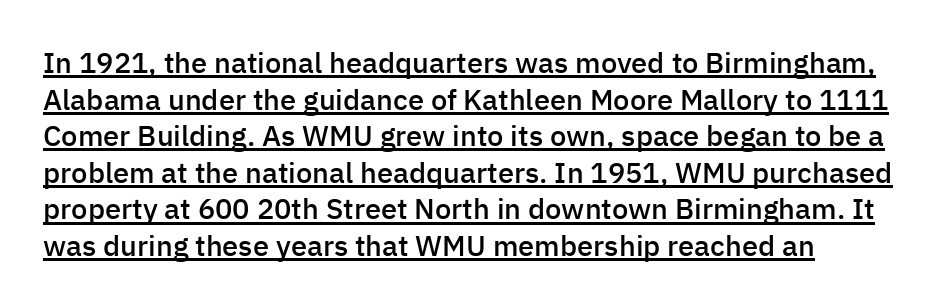
The image shows 29 px semibold sans-serif type, upright; set left-aligned, normal line spacing (1.26x), normal letter spacing, underlined; low stroke contrast and a medium x-height.
